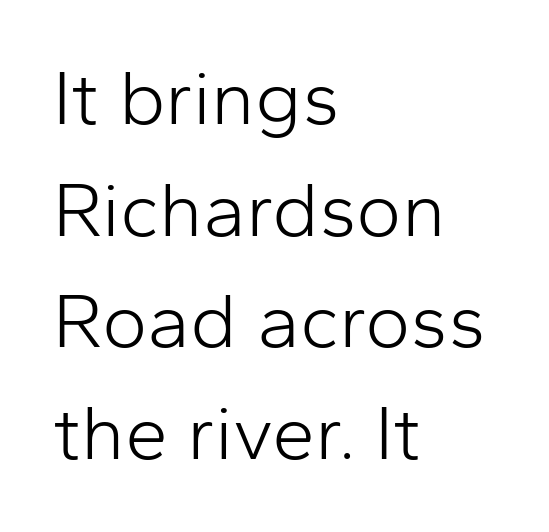
The image shows 77 px light sans-serif type, upright; set left-aligned, normal line spacing (1.45x), normal letter spacing, not underlined; low stroke contrast and a medium x-height.
